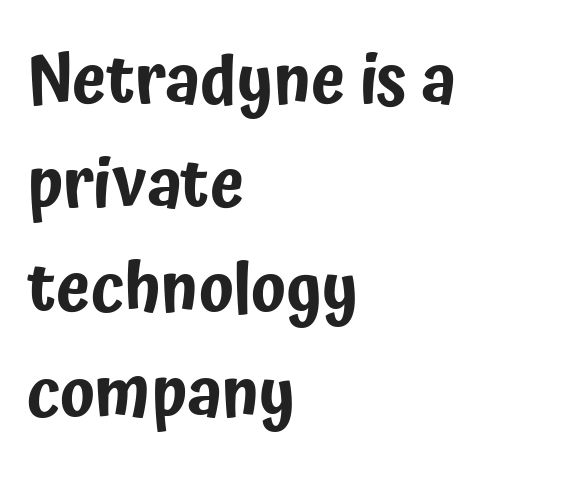
The image shows 69 px condensed sans-serif type, upright; set left-aligned, normal line spacing (1.51x), normal letter spacing, not underlined; low stroke contrast and a medium x-height.
